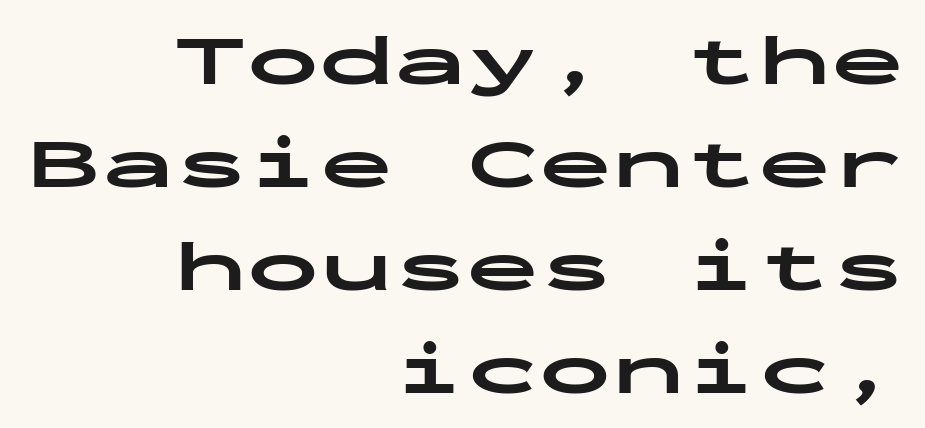
{"serif": "no", "italic": "no", "bold": "yes", "weight": "bold", "width": "wide", "stroke_contrast": "low", "x_height": "medium", "monospaced": "yes", "underline": "no", "align": "right", "line_spacing": "normal", "line_spacing_ratio": 1.41, "letter_spacing": "normal", "letter_spacing_em": 0.0, "glyph_px": 73}
